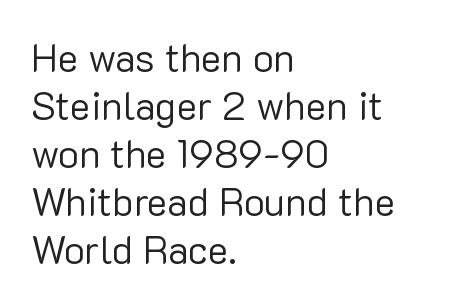
{"serif": "no", "italic": "no", "bold": "no", "weight": "regular", "width": "normal", "stroke_contrast": "low", "x_height": "medium", "monospaced": "no", "underline": "no", "align": "left", "line_spacing_ratio": 1.23, "letter_spacing": "normal", "letter_spacing_em": 0.0, "glyph_px": 39}
